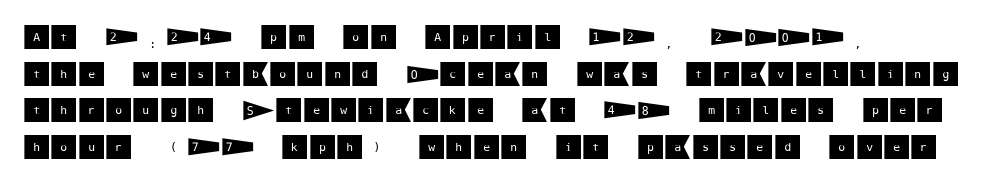
The image shows 28 px sans-serif type, upright; set left-aligned, normal line spacing (1.31x), normal letter spacing, not underlined; medium stroke contrast and a large x-height.
